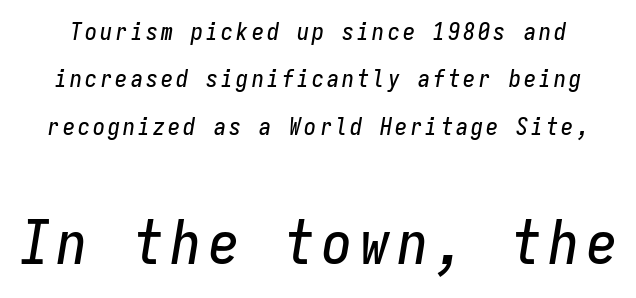
The letters march in equal steps, a hallmark of fixed-pitch type. Whoever set this made the second block the dominant, larger element. Honestly, there is no underline to notice here at all. A great deal of white space separates one row of letters from the next. Slant detected: the letters are inclined.
